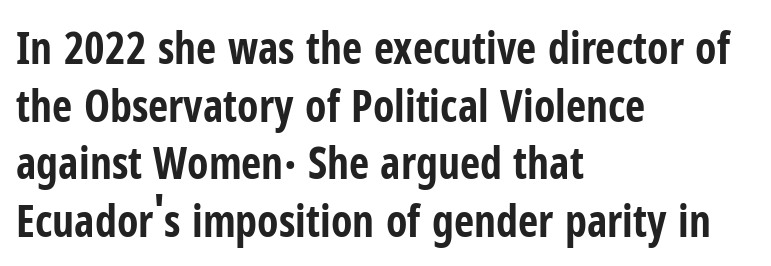
Q: Is the text bold? A: Yes.
Q: Is the text italic (slanted)? A: No, it is upright.
Q: Is the typeface a serif or a sans-serif typeface? A: Sans-serif.
Q: Is the text underlined? A: No.
Q: How is the paragraph aligned? A: Left-aligned.
Q: Is the spacing between letters normal or unusually wide? A: Normal.
Q: Is the spacing between lines tight, normal or loose? A: Normal.
Q: Width (condensed, normal, or wide)? A: Condensed.
Q: Stroke contrast? A: Low.
Q: x-height? A: Medium.
Q: Monospaced? A: No.
